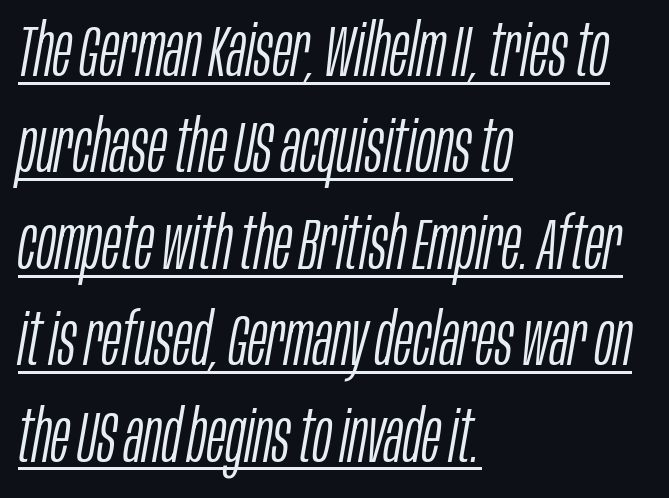
The image shows 72 px light, condensed type, italic (leaning right); set left-aligned, normal line spacing (1.34x), normal letter spacing, underlined; low stroke contrast and a large x-height.
